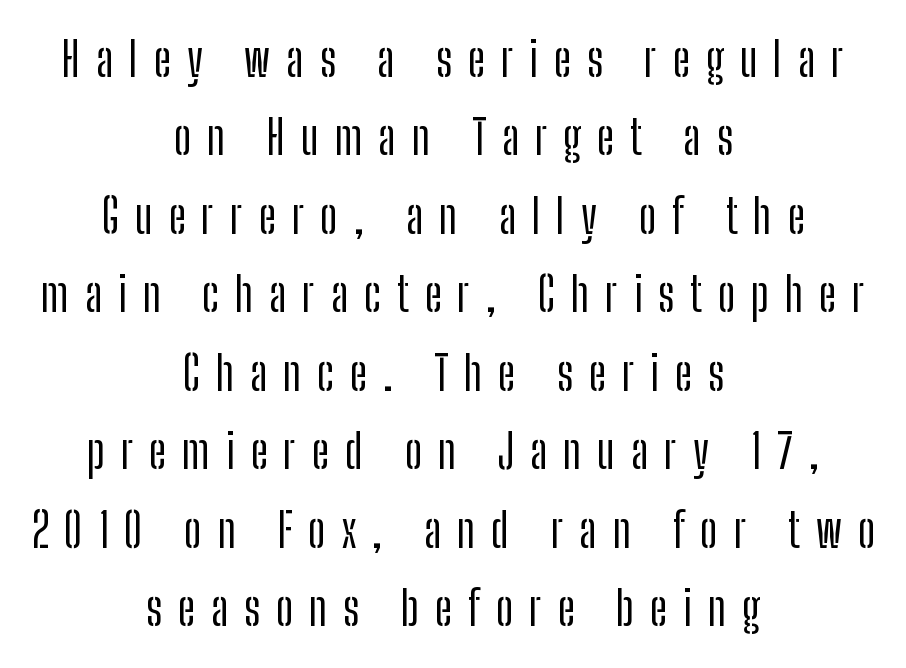
Q: Is the text italic (slanted)? A: No, it is upright.
Q: Is the typeface a serif or a sans-serif typeface? A: Sans-serif.
Q: Is the text underlined? A: No.
Q: How is the paragraph aligned? A: Centered.
Q: Is the spacing between letters normal or unusually wide? A: Unusually wide.
Q: Is the spacing between lines tight, normal or loose? A: Normal.
Q: Width (condensed, normal, or wide)? A: Condensed.
Q: Stroke contrast? A: Low.
Q: x-height? A: Medium.
Q: Monospaced? A: No.
